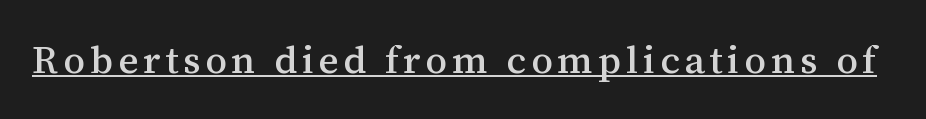
Do the characters align in a grid? No, the font is proportional. Unlike italic type, these characters show no tilt at all. Every word sits above its own underline. The face used here is seriffed, in the tradition of book romans.
